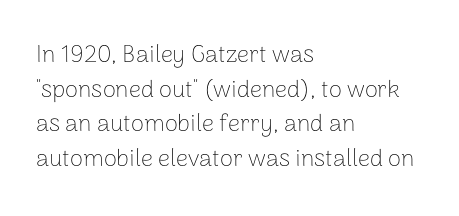
Q: Is the text bold? A: No.
Q: Is the text italic (slanted)? A: No, it is upright.
Q: Is the text underlined? A: No.
Q: How is the paragraph aligned? A: Left-aligned.
Q: Is the spacing between letters normal or unusually wide? A: Normal.
Q: Is the spacing between lines tight, normal or loose? A: Normal.
